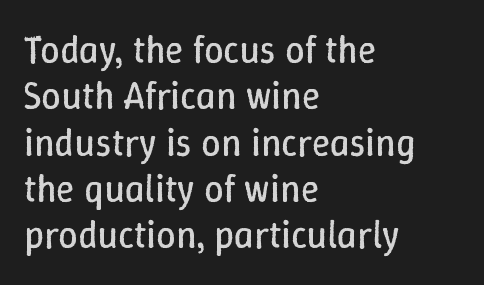
These lines stack with their left ends in a neat column. Honestly, there is no underline to notice here at all. If you drew a line through each stem, it would be perfectly vertical. On a weight scale, this lands at 450 or below. Each word holds together tightly as a unit, with standard inter-letter gaps.
